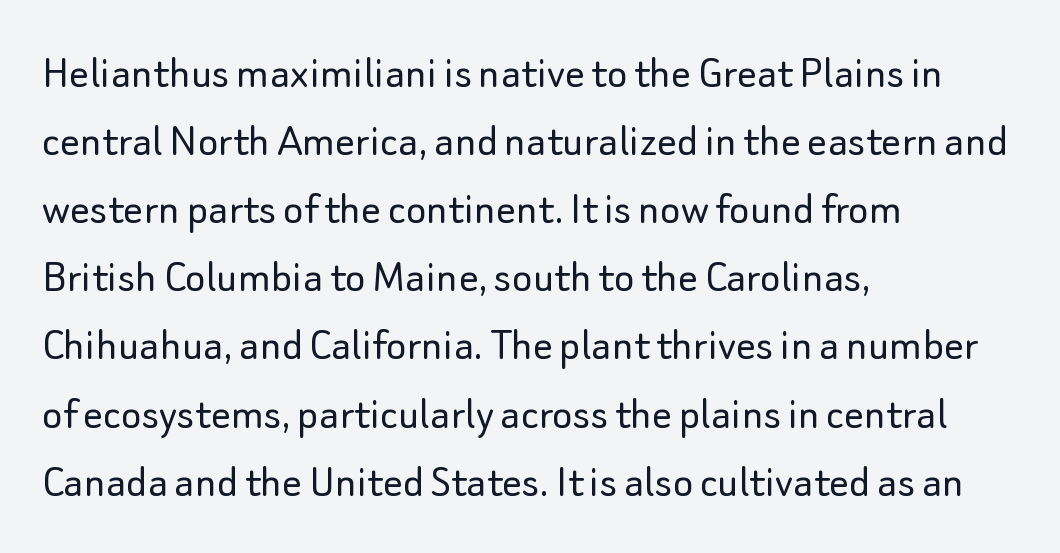
The line texture is even and compact thanks to regular tracking. Letters have the restrained weight of plain body copy at most. The lines in this sample share a left origin and differ only in where they stop. Do the letters lean? They stand straight. Is there much room between lines? A standard amount, neither cramped nor airy.
